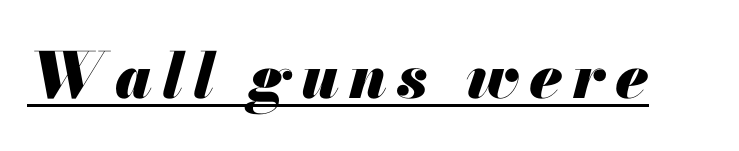
The image shows 63 px heavy type, italic (leaning right); set underlined; medium stroke contrast and a small x-height.
